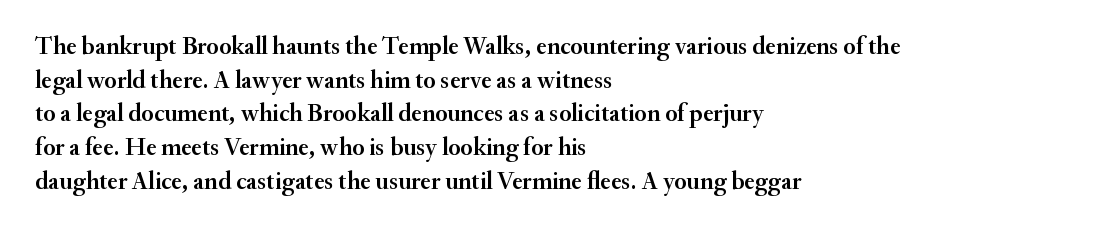
Caption: multi-line text, flush left, ragged right. The font's upright variant was chosen for this text. What stands out about the letter spacing? Nothing — it is the standard amount. Has an underline been added? It has not. This block has exactly the height ordinary leading produces.
